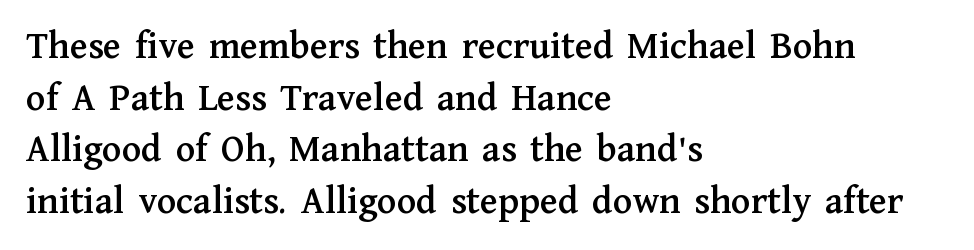
The face used here is proportionally spaced, like ordinary book or web type. Do the letters lean? They stand straight. These lines are set flush left with a ragged right edge. Between one letter and the next there's only the usual sliver of space. Underlining? Definitely not there.
